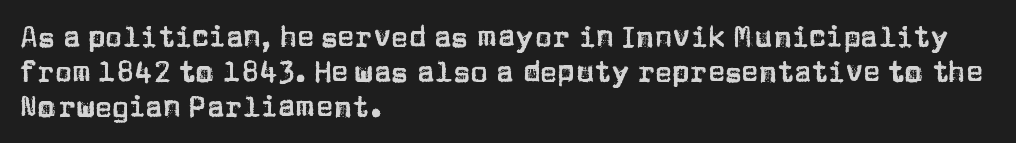
Q: Is the text italic (slanted)? A: No, it is upright.
Q: Is the typeface a serif or a sans-serif typeface? A: Sans-serif.
Q: Is the text underlined? A: No.
Q: How is the paragraph aligned? A: Left-aligned.
Q: Is the spacing between letters normal or unusually wide? A: Normal.
Q: Width (condensed, normal, or wide)? A: Normal.
Q: Stroke contrast? A: Low.
Q: x-height? A: Large.
Q: Monospaced? A: No.
